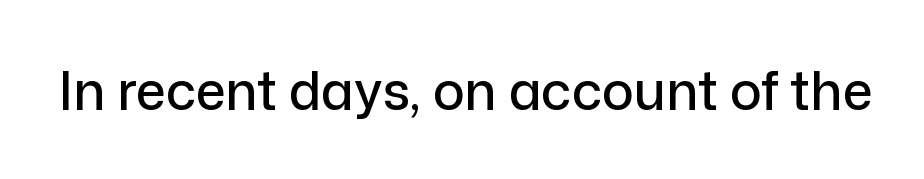
{"serif": "no", "italic": "no", "width": "normal", "stroke_contrast": "low", "x_height": "medium", "monospaced": "no", "underline": "no", "letter_spacing": "normal", "letter_spacing_em": 0.0, "glyph_px": 53}
